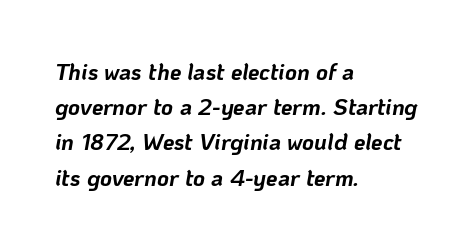
Descenders hang freely into open space. The passage is arranged the way most books set body copy — flush left. The strokes are fattened all the way to bold. Tracking value appears to be zero — textbook default spacing. It's the slanting kind of type. Whoever set this chose a conventional vertical rhythm.
